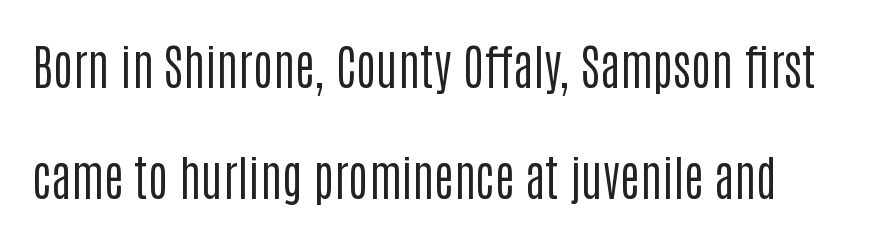
{"serif": "no", "italic": "no", "bold": "no", "weight": "regular", "width": "condensed", "stroke_contrast": "low", "x_height": "large", "monospaced": "no", "underline": "no", "line_spacing": "loose", "line_spacing_ratio": 2.31, "letter_spacing": "normal", "letter_spacing_em": 0.0, "glyph_px": 48}
